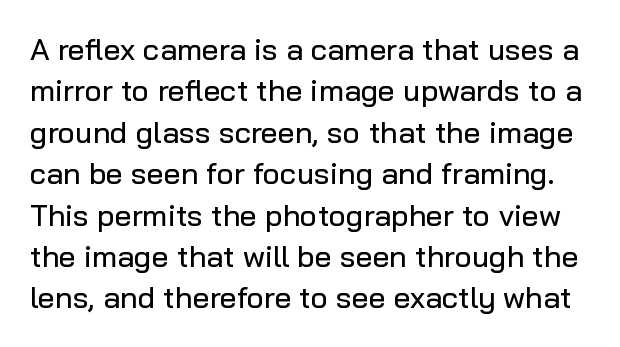
Q: Is the text italic (slanted)? A: No, it is upright.
Q: Is the typeface a serif or a sans-serif typeface? A: Sans-serif.
Q: Is the text underlined? A: No.
Q: Is the spacing between letters normal or unusually wide? A: Normal.
Q: Is the spacing between lines tight, normal or loose? A: Normal.
Q: Width (condensed, normal, or wide)? A: Normal.
Q: Stroke contrast? A: Low.
Q: x-height? A: Medium.
Q: Monospaced? A: No.
